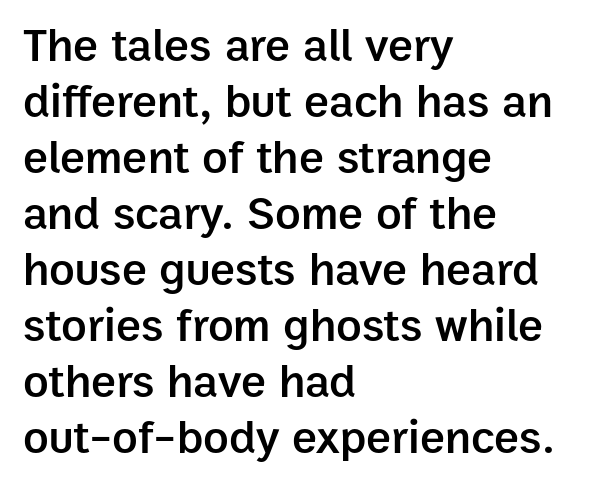
{"serif": "no", "italic": "no", "bold": "semi", "weight": "semibold", "width": "normal", "stroke_contrast": "low", "x_height": "medium", "monospaced": "no", "underline": "no", "align": "left", "line_spacing_ratio": 1.19, "letter_spacing": "normal", "letter_spacing_em": 0.0, "glyph_px": 47}
